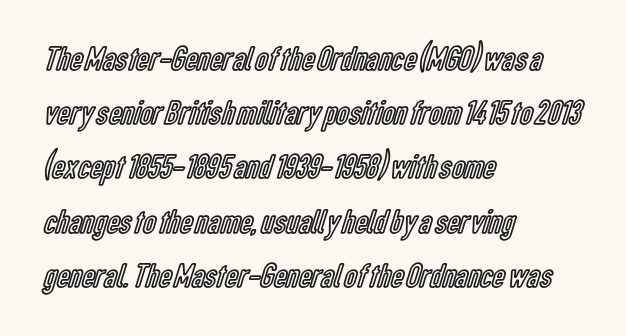
The image shows 35 px condensed type; set left-aligned, normal line spacing (1.55x), normal letter spacing, not underlined; a medium x-height.
